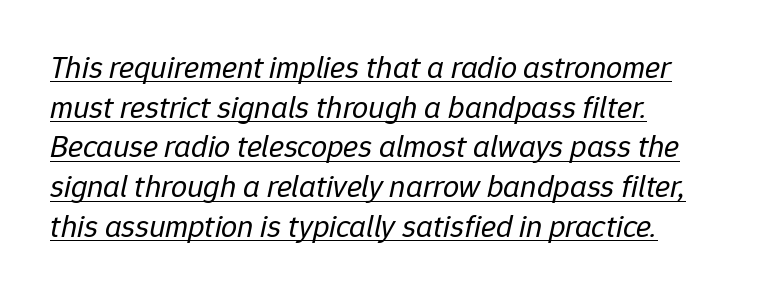
{"italic": "yes", "lean": "right", "slant_degrees": 12, "bold": "no", "weight": "regular", "width": "normal", "stroke_contrast": "low", "x_height": "medium", "monospaced": "no", "underline": "yes", "align": "left", "line_spacing_ratio": 1.24, "letter_spacing": "normal", "letter_spacing_em": 0.0, "glyph_px": 32}
